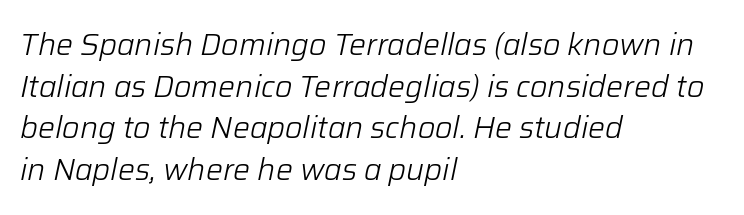
Q: Is the text bold? A: No.
Q: Is the text italic (slanted)? A: Yes, it leans right by about 12 degrees.
Q: Is the text underlined? A: No.
Q: How is the paragraph aligned? A: Left-aligned.
Q: Is the spacing between letters normal or unusually wide? A: Normal.
Q: Is the spacing between lines tight, normal or loose? A: Normal.
Q: Width (condensed, normal, or wide)? A: Normal.
Q: Stroke contrast? A: Low.
Q: x-height? A: Medium.
Q: Monospaced? A: No.
